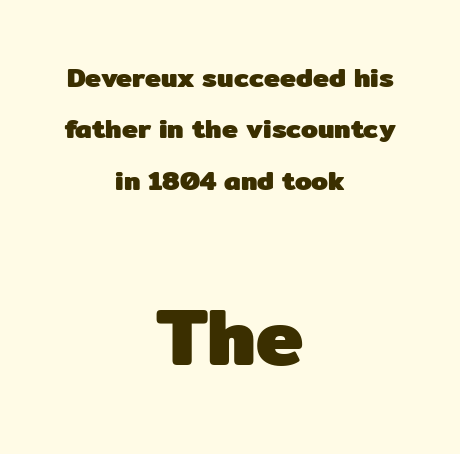
I'd describe the lettering as bold — thick and assertive. Spacing verdict: proportional, widths tailored to each character. This rendering employs a face without finishing strokes, i.e., a sans-serif. Teacher's note: observe the equal gaps on both sides — that is centered alignment. Does extra space separate the letters? No, they use regular spacing.
